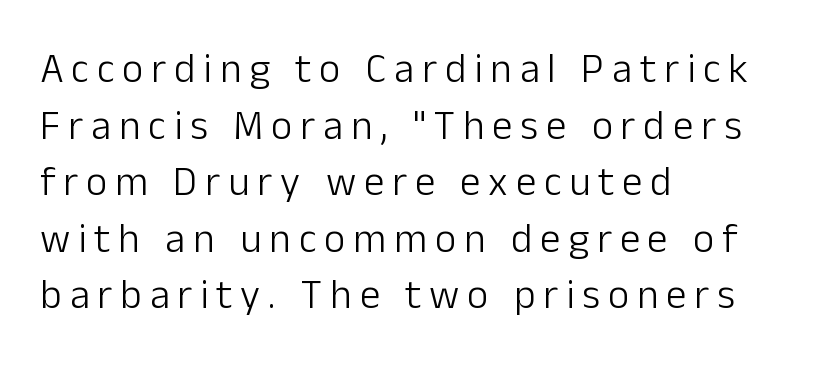
Q: Is the text bold? A: No.
Q: Is the text italic (slanted)? A: No, it is upright.
Q: Is the typeface a serif or a sans-serif typeface? A: Sans-serif.
Q: Is the text underlined? A: No.
Q: How is the paragraph aligned? A: Left-aligned.
Q: Is the spacing between lines tight, normal or loose? A: Normal.
Q: Width (condensed, normal, or wide)? A: Normal.
Q: Stroke contrast? A: Low.
Q: x-height? A: Medium.
Q: Monospaced? A: No.
